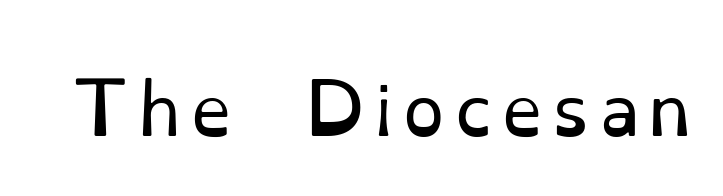
Q: Is the text bold? A: No.
Q: Is the text italic (slanted)? A: No, it is upright.
Q: Is the typeface a serif or a sans-serif typeface? A: Serif.
Q: Is the text underlined? A: No.
Q: Width (condensed, normal, or wide)? A: Normal.
Q: Stroke contrast? A: Low.
Q: x-height? A: Small.
Q: Monospaced? A: No.
